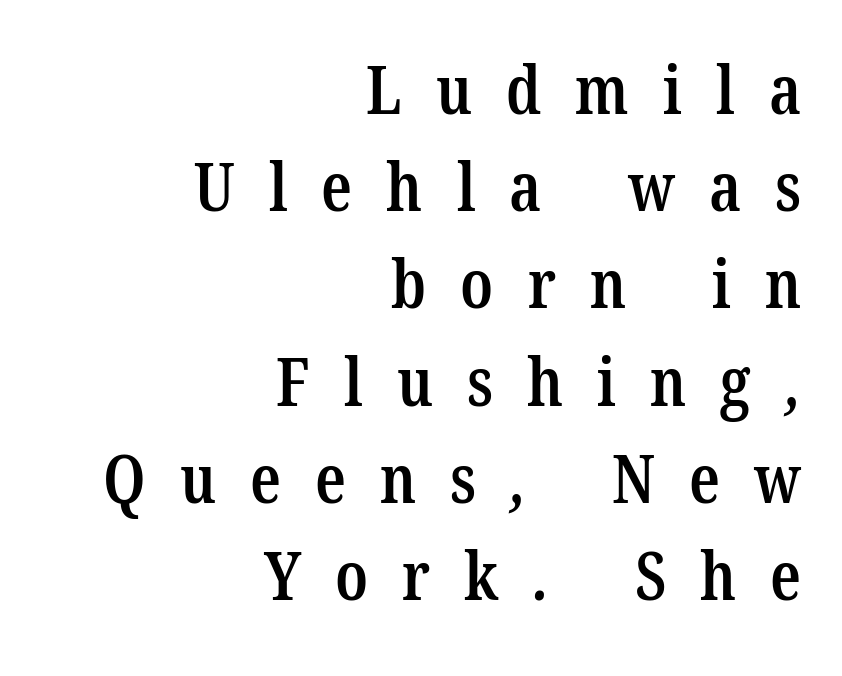
The image shows 68 px semibold, condensed serif type; set right-aligned, normal line spacing (1.43x), unusually wide letter spacing (+0.5 em), not underlined; low stroke contrast and a medium x-height.
